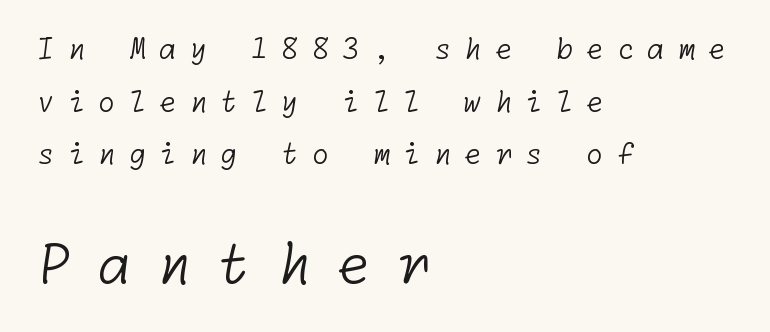
Q: Is the text bold? A: No.
Q: Is the typeface a serif or a sans-serif typeface? A: Sans-serif.
Q: Is the text underlined? A: No.
Q: How is the paragraph aligned? A: Left-aligned.
Q: Is the spacing between letters normal or unusually wide? A: Unusually wide.
Q: Which block of text is set in a larger size, the first (top) or the second (bottom)? A: The second (bottom) one.
Q: Width (condensed, normal, or wide)? A: Normal.
Q: Stroke contrast? A: Low.
Q: x-height? A: Medium.
